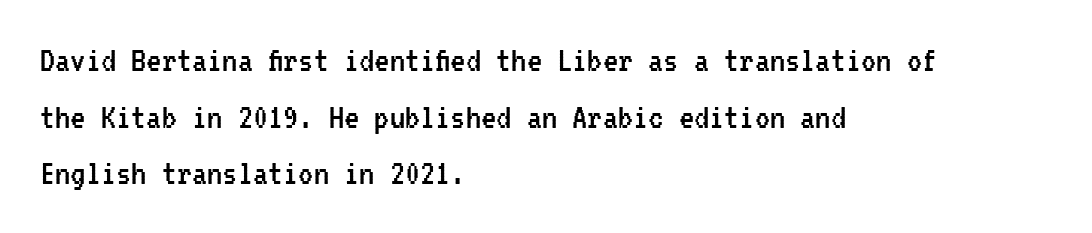
{"serif": "no", "italic": "no", "bold": "no", "weight": "regular", "width": "condensed", "stroke_contrast": "low", "x_height": "medium", "monospaced": "yes", "underline": "no", "align": "left", "line_spacing": "normal", "line_spacing_ratio": 1.49, "letter_spacing": "normal", "letter_spacing_em": 0.0, "glyph_px": 38}
